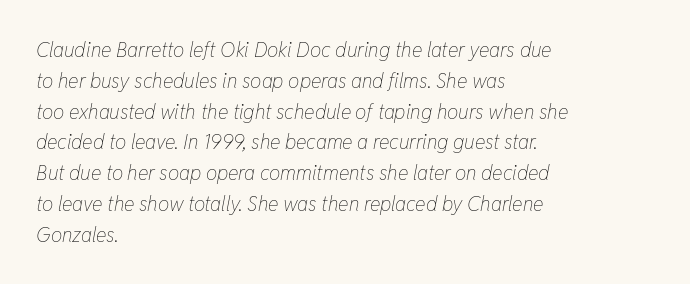
The image shows 20 px text type, italic (leaning right); set left-aligned, normal line spacing (1.54x), normal letter spacing, not underlined.
